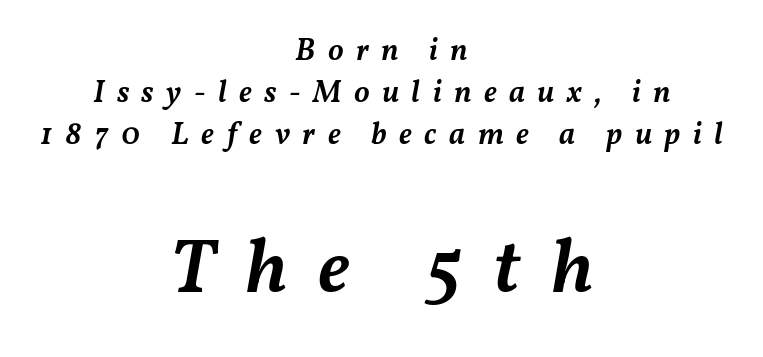
Q: Is the text bold? A: Semi-bold.
Q: Is the text italic (slanted)? A: Yes, it leans right by about 11 degrees.
Q: Is the text underlined? A: No.
Q: How is the paragraph aligned? A: Centered.
Q: Is the spacing between letters normal or unusually wide? A: Unusually wide.
Q: Is the spacing between lines tight, normal or loose? A: Normal.
Q: Which block of text is set in a larger size, the first (top) or the second (bottom)? A: The second (bottom) one.
Q: Width (condensed, normal, or wide)? A: Normal.
Q: Stroke contrast? A: Medium.
Q: x-height? A: Medium.
Q: Monospaced? A: No.
